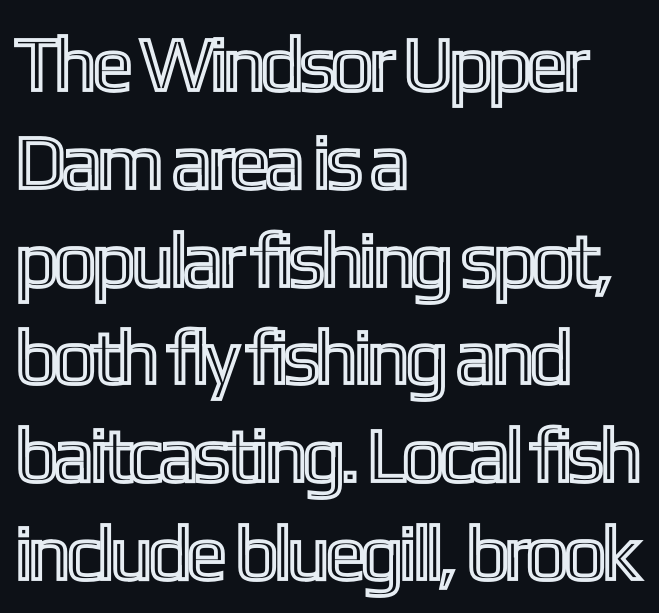
The rows are spaced the way most documents space them. Words appear dense and cohesive because spacing is normal. A classic flush-left, rag-right setting is used for this passage. The passage shown is typed in a proportional face where columns would drift. Ordinary non-slanted type is in use. Just letters on the line, the space beneath them empty.
